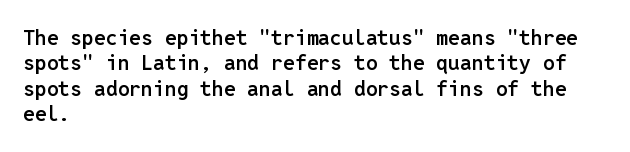
Characters follow at the spacing the type designer built in. Quick note: underline off. Line beginnings align vertically; line endings do not. Does the lettering tilt? It doesn't — this is upright. This is moderately heavy type, rendered in semibold.
